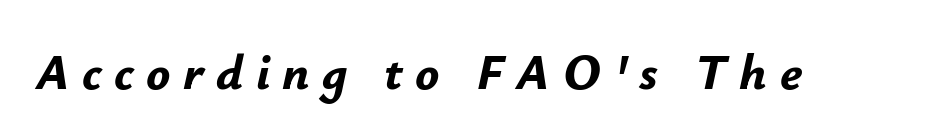
The image shows 50 px bold type, italic (leaning right); set unusually wide letter spacing (+0.25 em), not underlined; low stroke contrast and a small x-height.
